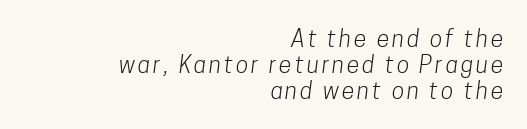
Q: Is the text bold? A: No.
Q: Is the text underlined? A: No.
Q: How is the paragraph aligned? A: Right-aligned.
Q: Is the spacing between lines tight, normal or loose? A: Tight.
